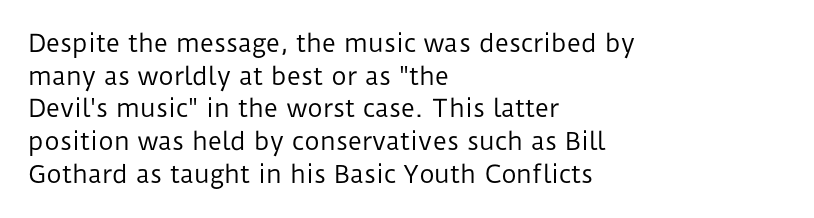
The image shows 24 px text type, upright; set left-aligned, normal line spacing (1.36x), normal letter spacing, not underlined.
